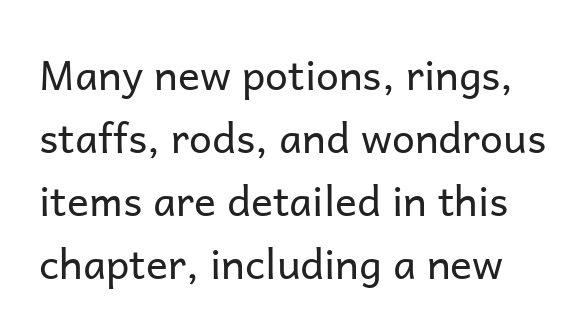
The image shows 41 px regular-weight sans-serif type, upright; set normal line spacing (1.54x), normal letter spacing, not underlined; low stroke contrast and a medium x-height.
